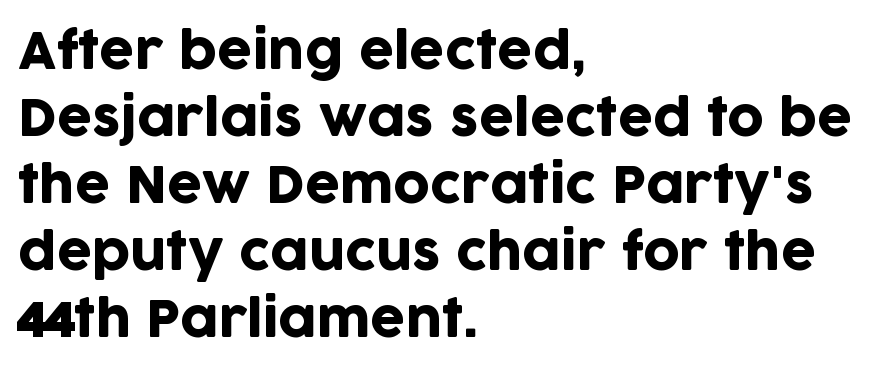
The image shows 50 px sans-serif type, upright; set left-aligned, normal line spacing (1.34x), normal letter spacing, not underlined; low stroke contrast and a large x-height.
